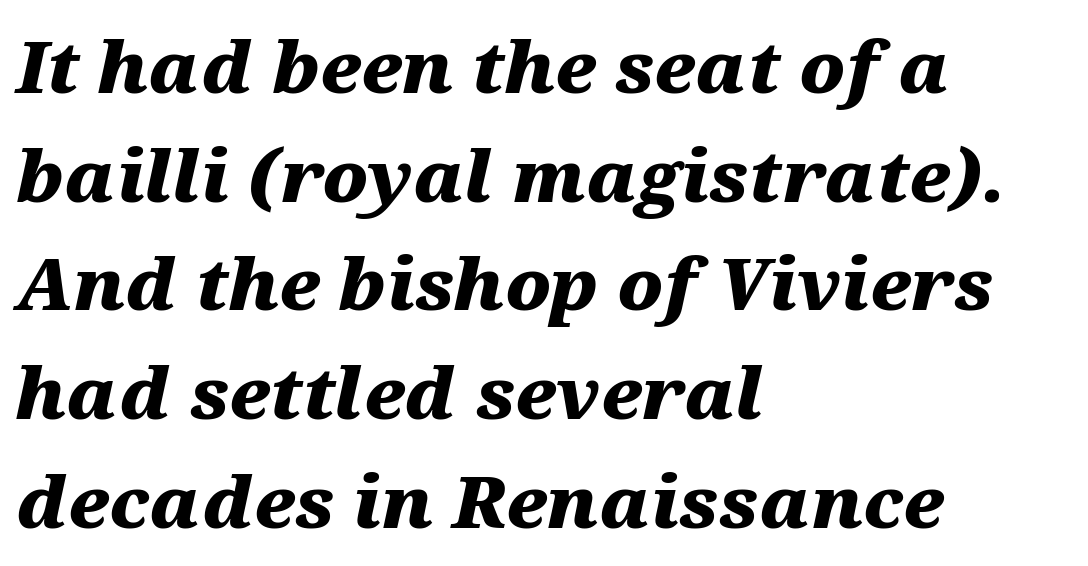
The image shows 72 px heavy, wide type, italic (leaning right); set left-aligned, normal line spacing (1.51x), normal letter spacing, not underlined; medium stroke contrast and a medium x-height.
